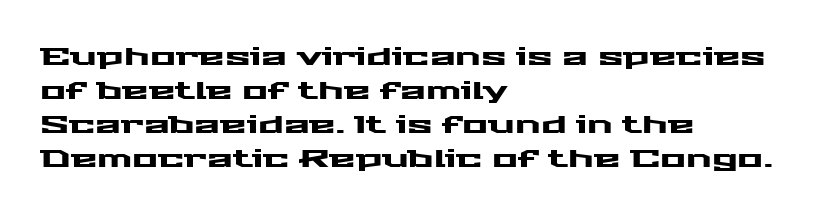
{"italic": "no", "underline": "no", "align": "left", "line_spacing": "normal", "line_spacing_ratio": 1.41, "letter_spacing": "normal", "letter_spacing_em": 0.0, "glyph_px": 24}
